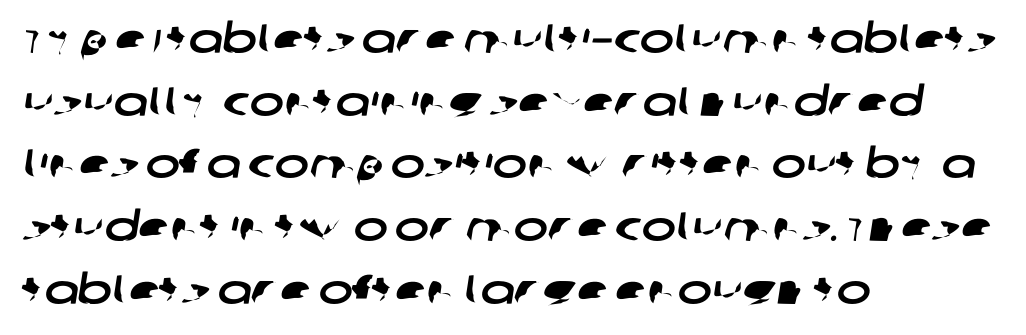
Typeset ragged right — the left edge is the straight one. Is this a fixed-width face? No — the glyphs have proportional, varying widths. Underlining? Definitely not there. Regular leading. Unlike a traditional serif, this face leaves its strokes unadorned. Caption: standard tracking, unaltered.
